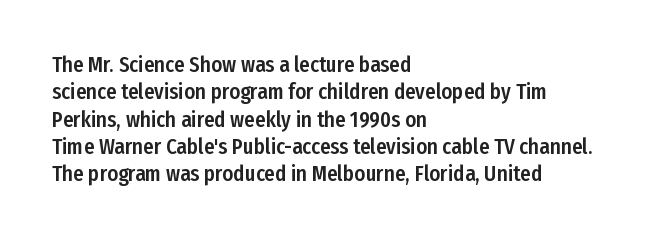
{"italic": "no", "underline": "no", "align": "left", "line_spacing": "normal", "line_spacing_ratio": 1.3, "letter_spacing": "normal", "letter_spacing_em": 0.0, "glyph_px": 21}
